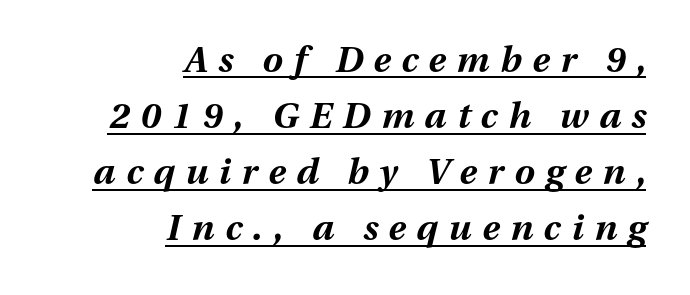
How are the letters spaced? Widely, with obvious added tracking. Compared with typical paragraphs, the rows here are spaced about the same. The passage shown leans; its letterforms are oblique. The strokes are fattened all the way to bold. Horizontal alignment here is rightward, an uncommon choice for prose. Think of a printed novel: that variable character pitch is what you see here.
